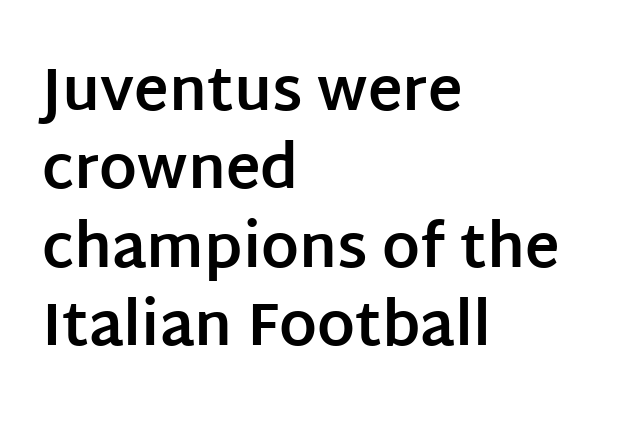
The image shows 59 px bold sans-serif type, upright; set left-aligned, normal line spacing (1.33x), normal letter spacing, not underlined; low stroke contrast and a large x-height.
